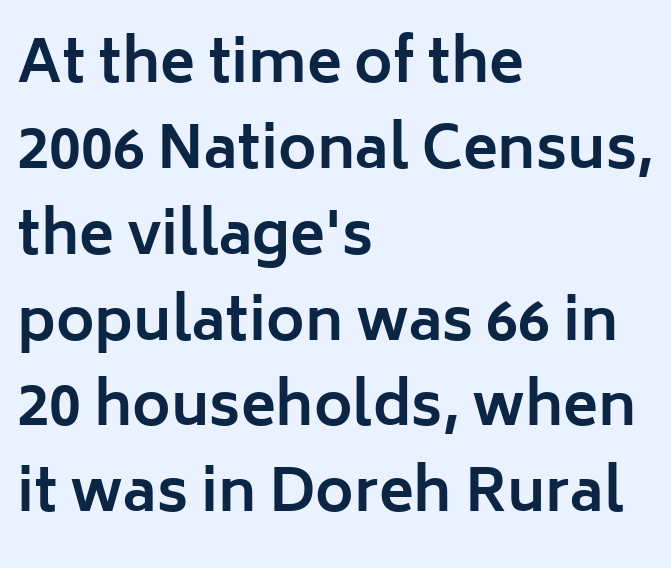
These lines are rendered in a variable-pitch font. The compositor pushed each line to the left boundary. You'd pick this weight for a headline — it's a proper bold. Compared with typical paragraphs, the rows here are spaced about the same. Italic? Not at all — the glyphs are vertical. A typesetter would call this zero additional tracking.
